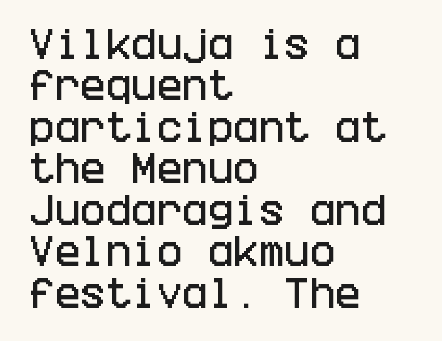
The typography opts for an upright posture over an oblique one. In terms of letterform style, serifs are entirely absent. Caption: standard tracking, unaltered. Anything drawn beneath the words? Only blank space. Visually the block forms a straight wall on the left and a jagged coastline on the right.
